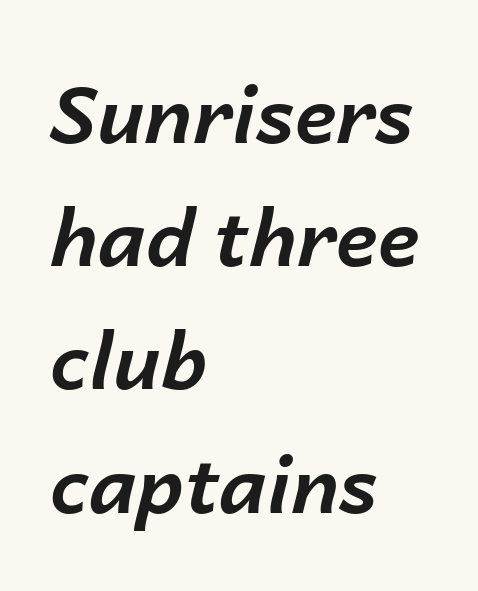
The space directly below the letters is spotless. Is this a fixed-width face? No — the glyphs have proportional, varying widths. Students, note that the glyphs here touch the page at normal intervals. The rows are spaced the way most documents space them. Is the block centered? No — it sits flush against the left margin. I'd describe the lettering as bold — thick and assertive.
